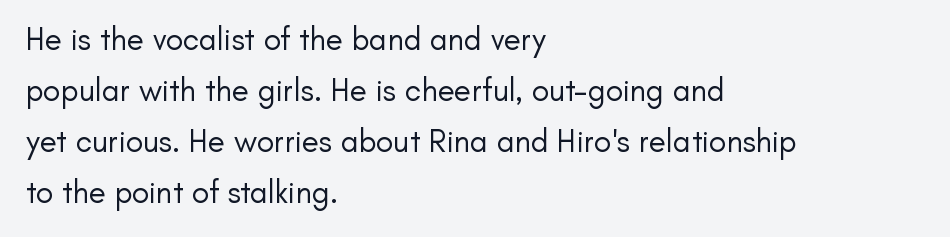
The image shows 32 px regular-weight sans-serif type, upright; set left-aligned, normal line spacing (1.59x), normal letter spacing, not underlined; low stroke contrast and a small x-height.
